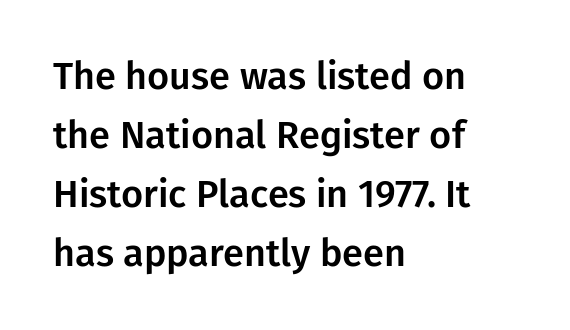
Posture: upright roman. Look at the tracking — it's just the regular setting, nothing added. A typesetter would call this leading conventional body-copy spacing. The passage shown is typed in a proportional face where columns would drift.
